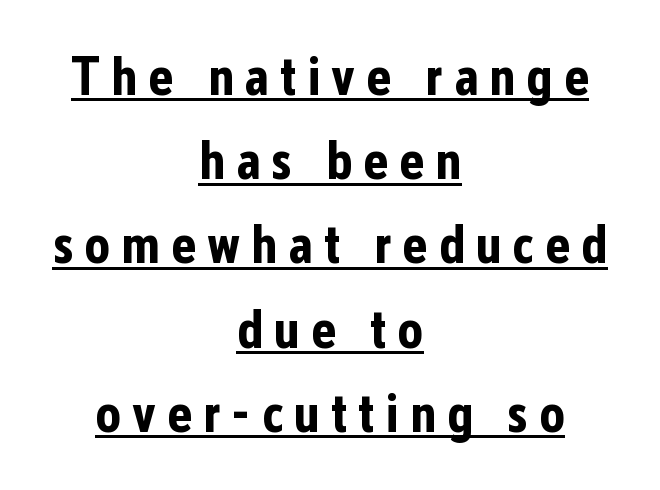
This sample uses expanded letter spacing, leaving extra air between glyphs. Every stem runs plumb, perpendicular to the baseline. A continuous stroke trails under the words, as in a hyperlink. You could not count columns in this text — the font is proportionally spaced. The designer went with a sans here, leaving each stem footless.
